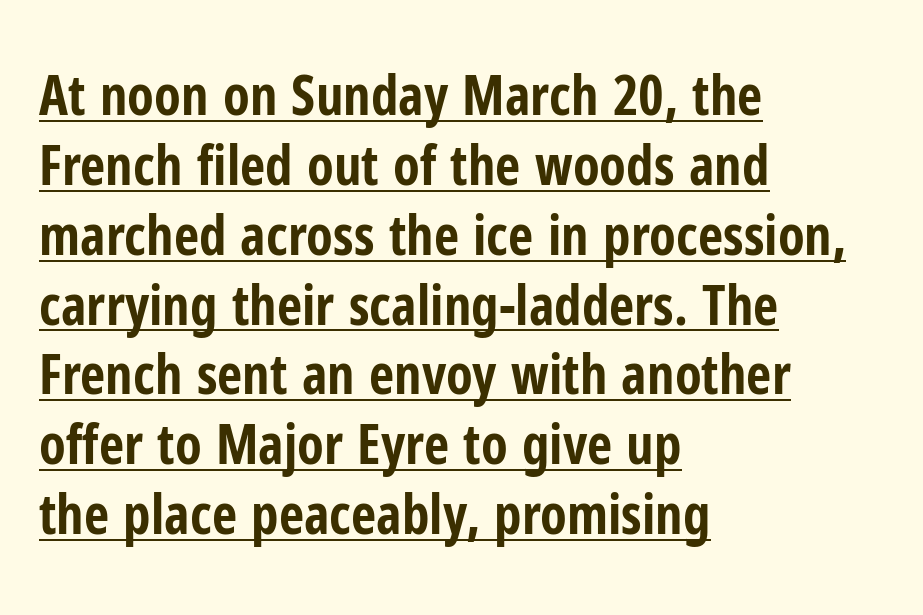
Q: Is the text bold? A: Yes.
Q: Is the text italic (slanted)? A: No, it is upright.
Q: Is the typeface a serif or a sans-serif typeface? A: Sans-serif.
Q: Is the text underlined? A: Yes.
Q: How is the paragraph aligned? A: Left-aligned.
Q: Is the spacing between letters normal or unusually wide? A: Normal.
Q: Is the spacing between lines tight, normal or loose? A: Normal.
Q: Width (condensed, normal, or wide)? A: Condensed.
Q: Stroke contrast? A: Low.
Q: x-height? A: Medium.
Q: Monospaced? A: No.
